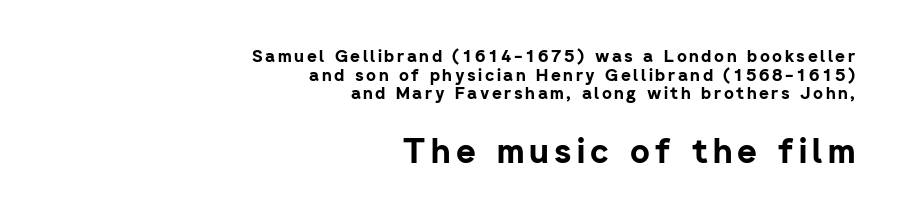
{"serif": "no", "italic": "no", "bold": "yes", "weight": "bold", "width": "normal", "stroke_contrast": "low", "x_height": "medium", "monospaced": "no", "underline": "no", "align": "right", "line_spacing": "tight", "line_spacing_ratio": 1.09, "larger_block": "second", "size_ratio": 2.0, "glyph_px": 34}
